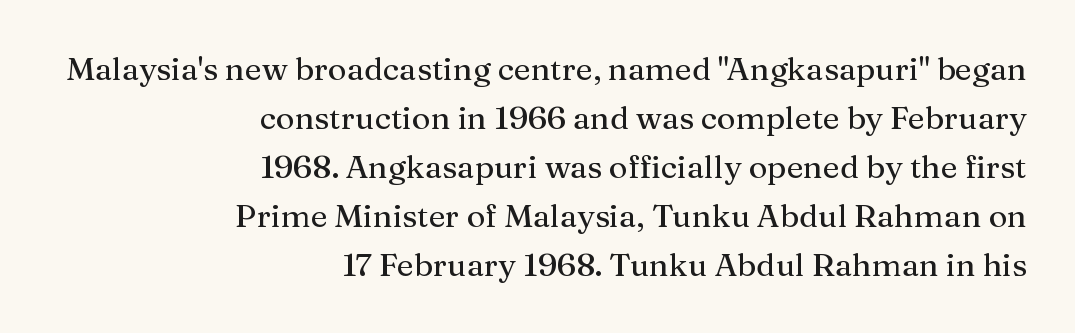
Q: Is the text italic (slanted)? A: No, it is upright.
Q: Is the typeface a serif or a sans-serif typeface? A: Serif.
Q: Is the text underlined? A: No.
Q: How is the paragraph aligned? A: Right-aligned.
Q: Is the spacing between letters normal or unusually wide? A: Normal.
Q: Is the spacing between lines tight, normal or loose? A: Normal.
Q: Width (condensed, normal, or wide)? A: Normal.
Q: Stroke contrast? A: Medium.
Q: x-height? A: Medium.
Q: Monospaced? A: No.
